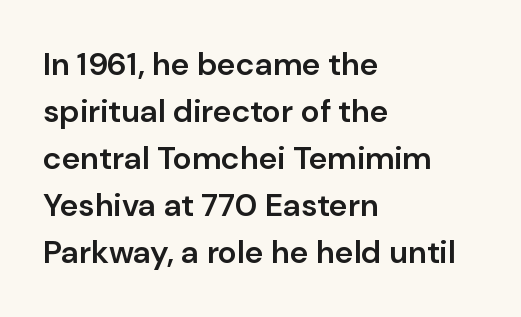
{"serif": "no", "italic": "no", "bold": "semi", "weight": "semibold", "width": "normal", "stroke_contrast": "low", "x_height": "medium", "monospaced": "no", "underline": "no", "align": "left", "line_spacing": "normal", "line_spacing_ratio": 1.47, "letter_spacing": "normal", "letter_spacing_em": 0.0, "glyph_px": 32}
